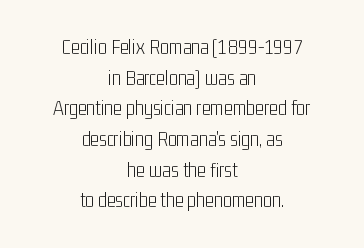
Short and long lines alike share a common midpoint. One glance says typical: line gaps are just what's usual. In terms of posture, this sample is upright. Stem width sits at or under what a default text font uses. Glyph-to-glyph distance matches everyday printed text. Check under the words: just untouched page.
